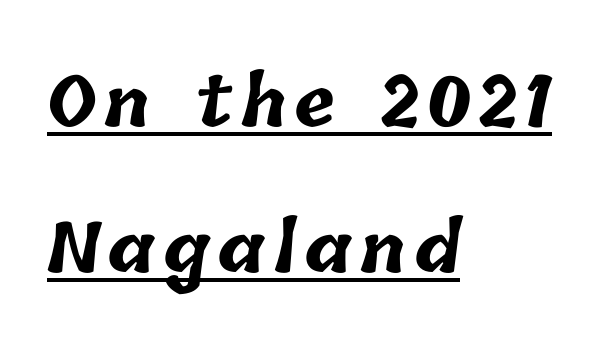
{"bold": "yes", "weight": "bold", "width": "normal", "stroke_contrast": "low", "x_height": "medium", "monospaced": "no", "underline": "yes", "align": "left", "line_spacing": "loose", "line_spacing_ratio": 2.11, "glyph_px": 69}
